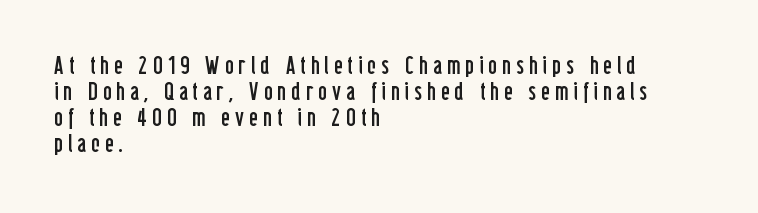
{"italic": "no", "bold": "no", "underline": "no", "align": "left", "line_spacing": "tight", "line_spacing_ratio": 1.0, "letter_spacing": "wide", "letter_spacing_em": 0.2, "glyph_px": 26}
